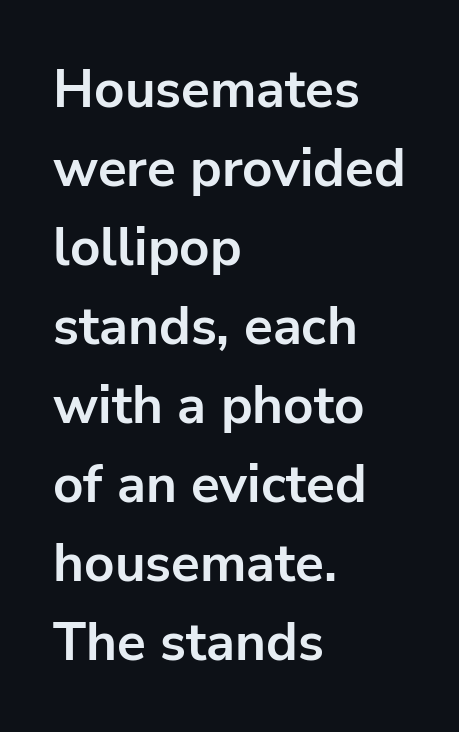
The image shows 53 px bold sans-serif type, upright; set left-aligned, normal line spacing (1.49x), normal letter spacing, not underlined; low stroke contrast and a medium x-height.
